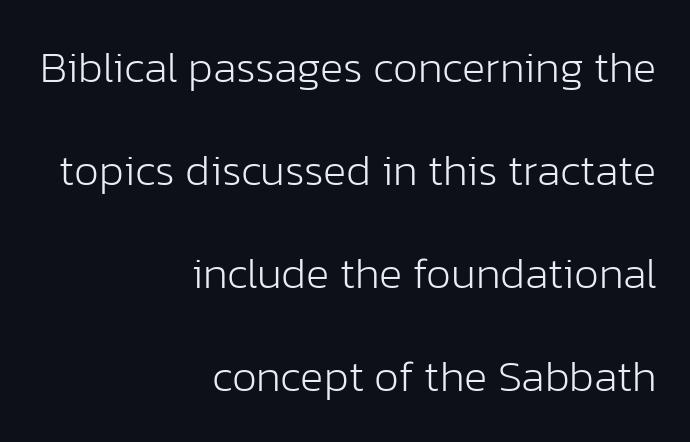
{"serif": "no", "italic": "no", "bold": "no", "weight": "light", "width": "normal", "stroke_contrast": "low", "x_height": "medium", "monospaced": "no", "underline": "no", "align": "right", "line_spacing": "loose", "line_spacing_ratio": 2.34, "letter_spacing": "normal", "letter_spacing_em": 0.0, "glyph_px": 44}
